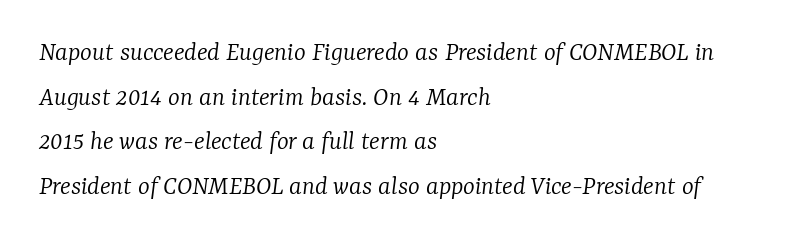
In terms of letterform style, serifs are clearly present. Bare-footed words on every line. Heft: none added — not bold. Honestly, the letter spacing is just normal — you wouldn't notice it.
